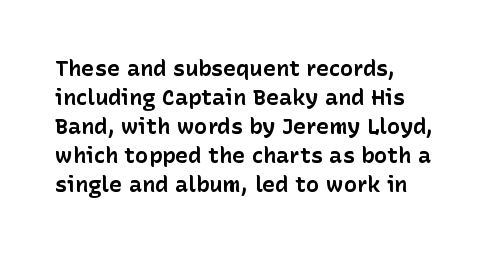
Q: Is the text bold? A: Yes.
Q: Is the text italic (slanted)? A: No, it is upright.
Q: Is the text underlined? A: No.
Q: Is the spacing between letters normal or unusually wide? A: Normal.
Q: Is the spacing between lines tight, normal or loose? A: Normal.
